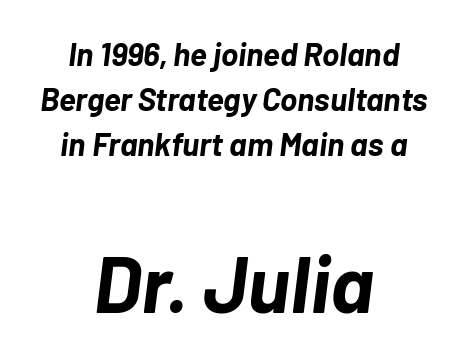
{"italic": "yes", "lean": "right", "slant_degrees": 7, "bold": "yes", "weight": "bold", "width": "normal", "stroke_contrast": "low", "x_height": "medium", "monospaced": "no", "underline": "no", "align": "center", "line_spacing": "normal", "line_spacing_ratio": 1.41, "letter_spacing": "normal", "letter_spacing_em": 0.0, "larger_block": "second", "size_ratio": 2.5, "glyph_px": 80}
